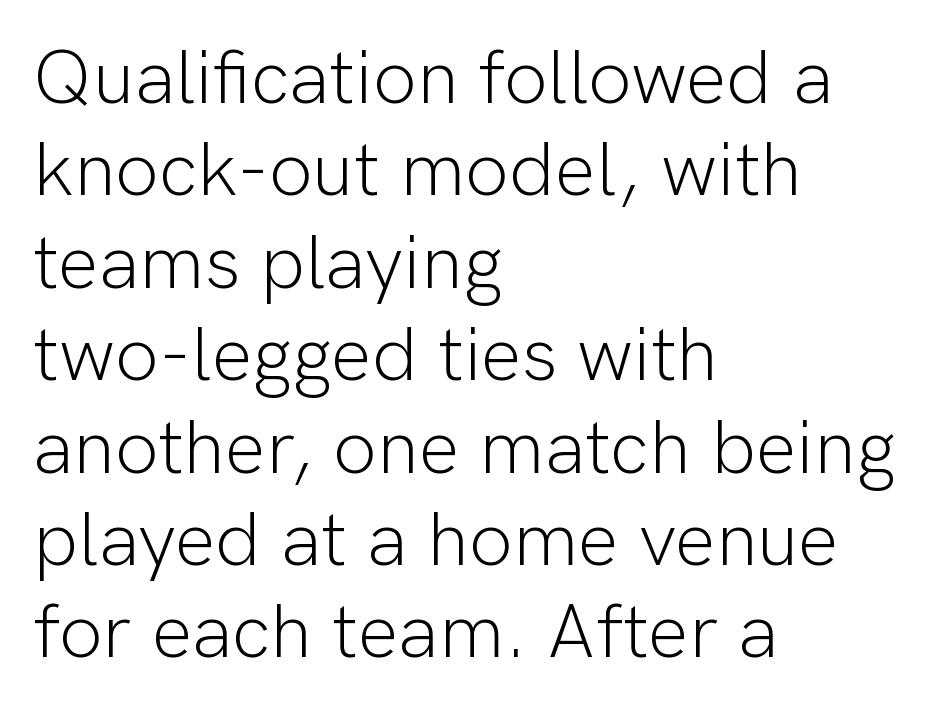
The image shows 77 px light sans-serif type, upright; set left-aligned, line spacing 1.2x, normal letter spacing, not underlined; low stroke contrast and a medium x-height.
